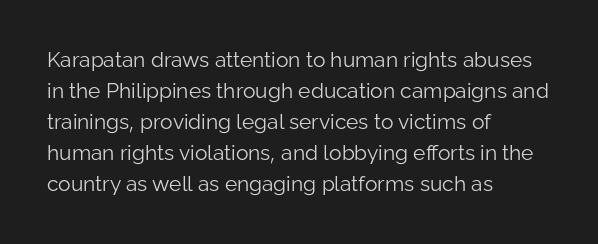
Q: Is the text bold? A: No.
Q: Is the text italic (slanted)? A: No, it is upright.
Q: Is the text underlined? A: No.
Q: How is the paragraph aligned? A: Left-aligned.
Q: Is the spacing between letters normal or unusually wide? A: Normal.
Q: Is the spacing between lines tight, normal or loose? A: Normal.
